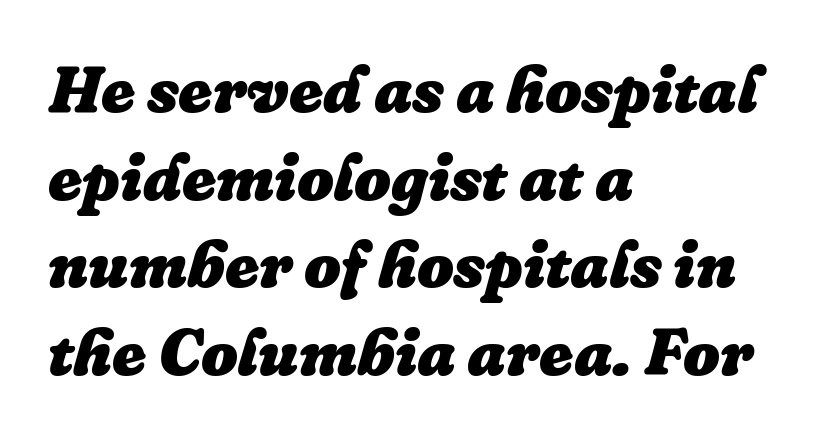
The image shows 65 px heavy type, italic (leaning right); set left-aligned, normal line spacing (1.35x), normal letter spacing, not underlined; low stroke contrast and a medium x-height.
